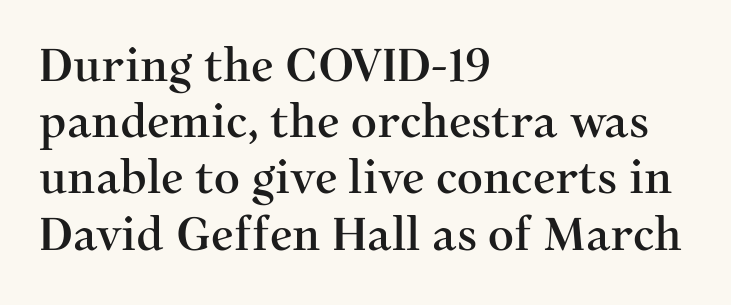
Q: Is the text italic (slanted)? A: No, it is upright.
Q: Is the typeface a serif or a sans-serif typeface? A: Serif.
Q: Is the text underlined? A: No.
Q: How is the paragraph aligned? A: Left-aligned.
Q: Is the spacing between letters normal or unusually wide? A: Normal.
Q: Is the spacing between lines tight, normal or loose? A: Normal.
Q: Width (condensed, normal, or wide)? A: Normal.
Q: Stroke contrast? A: Medium.
Q: x-height? A: Medium.
Q: Monospaced? A: No.
